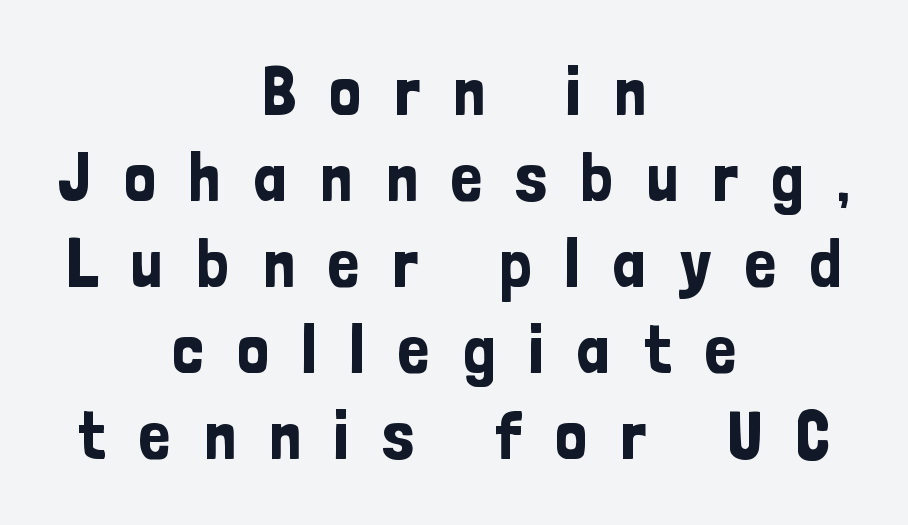
The image shows 70 px condensed sans-serif type, upright; set centered, line spacing 1.23x, unusually wide letter spacing (+0.48 em), not underlined; low stroke contrast and a medium x-height.
